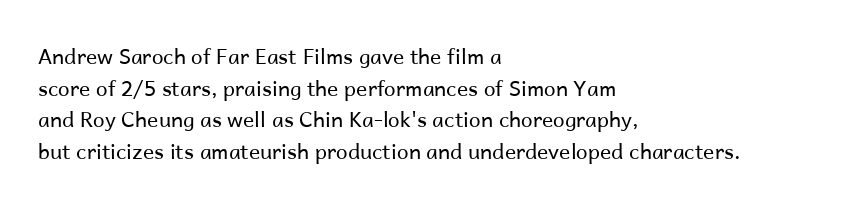
Style check: upright. Leftover space on each line is placed entirely after the last word. The rows are spaced the way most documents space them. The font is comparable to plain body text, perhaps lighter. Honestly, there is no underline to notice here at all. Nobody touched the tracking dial on this one.
